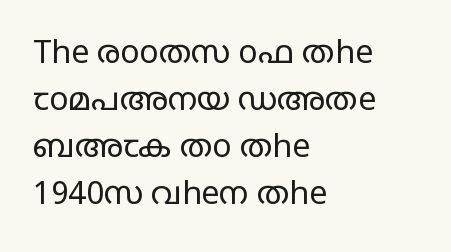
Q: Is the text bold? A: No.
Q: Is the text italic (slanted)? A: No, it is upright.
Q: Is the typeface a serif or a sans-serif typeface? A: Sans-serif.
Q: Is the text underlined? A: No.
Q: How is the paragraph aligned? A: Left-aligned.
Q: Is the spacing between letters normal or unusually wide? A: Normal.
Q: Is the spacing between lines tight, normal or loose? A: Normal.
Q: Width (condensed, normal, or wide)? A: Wide.
Q: Stroke contrast? A: Low.
Q: x-height? A: Large.
Q: Monospaced? A: No.
